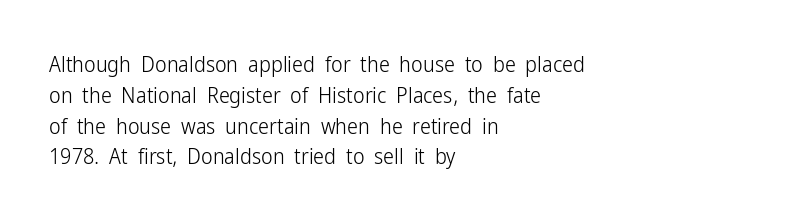
The image shows 22 px text type, upright; set left-aligned, normal line spacing (1.4x), normal letter spacing, not underlined.
